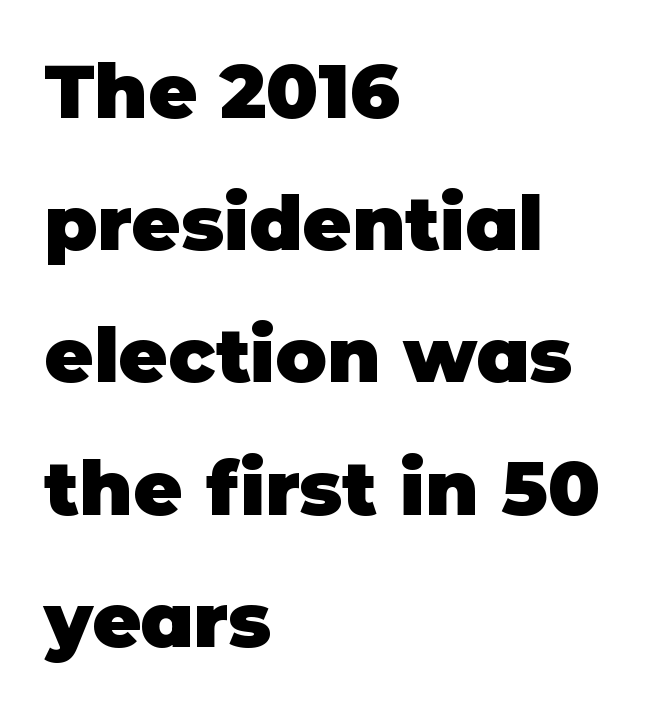
Q: Is the text bold? A: Yes.
Q: Is the text italic (slanted)? A: No, it is upright.
Q: Is the typeface a serif or a sans-serif typeface? A: Sans-serif.
Q: Is the text underlined? A: No.
Q: How is the paragraph aligned? A: Left-aligned.
Q: Is the spacing between letters normal or unusually wide? A: Normal.
Q: Width (condensed, normal, or wide)? A: Normal.
Q: Stroke contrast? A: Low.
Q: x-height? A: Large.
Q: Monospaced? A: No.
